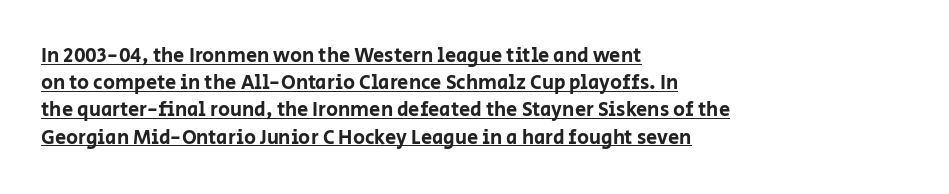
{"italic": "no", "underline": "yes", "align": "left", "line_spacing": "normal", "line_spacing_ratio": 1.36, "letter_spacing": "normal", "letter_spacing_em": 0.0, "glyph_px": 20}
